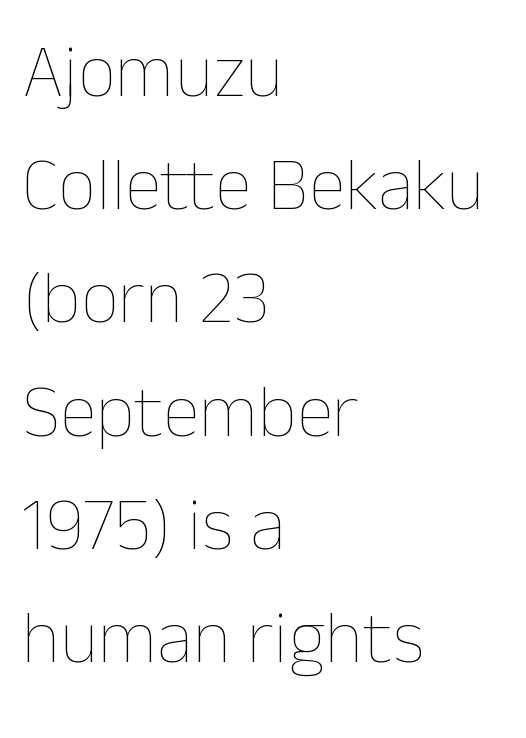
The image shows 75 px thin type, upright; set left-aligned, normal line spacing (1.51x), normal letter spacing, not underlined; low stroke contrast and a medium x-height.
